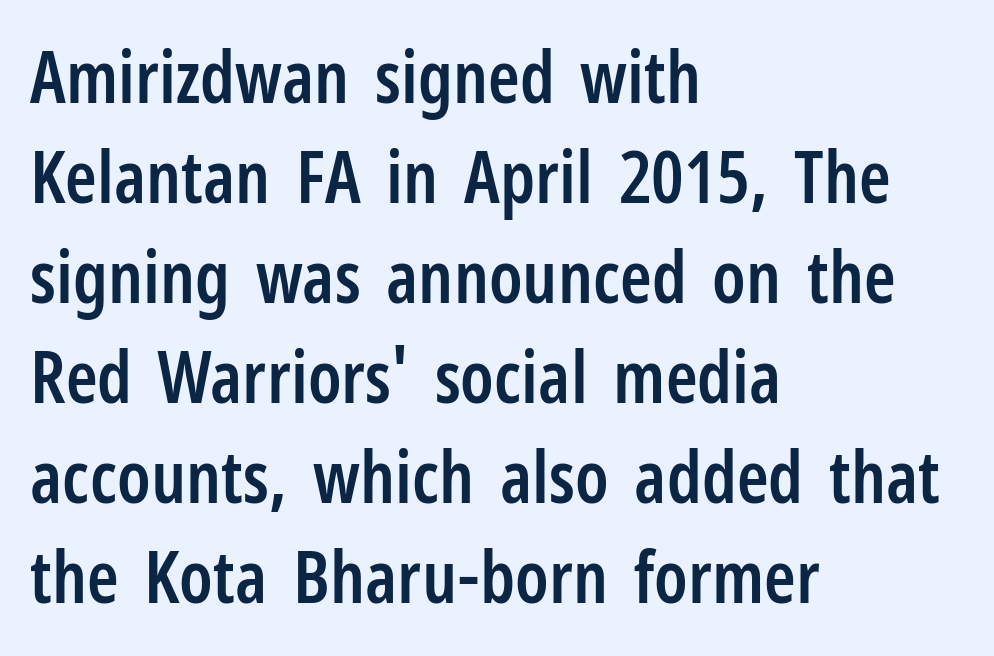
The image shows 72 px semibold, condensed sans-serif type, upright; set left-aligned, normal line spacing (1.39x), normal letter spacing, not underlined; low stroke contrast and a medium x-height.
